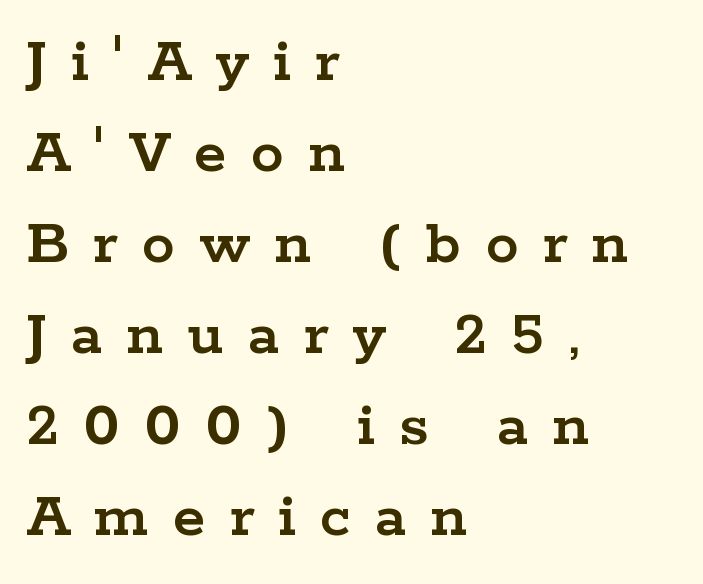
Character widths vary here, with narrow letters taking less room than wide ones. Posture: vertical. You can tell from the footed stems that serif type was used. Anything drawn beneath the words? Only blank space. Vertically, the passage feels balanced, rows spaced as you'd expect. The compositor pushed each line to the left boundary.
